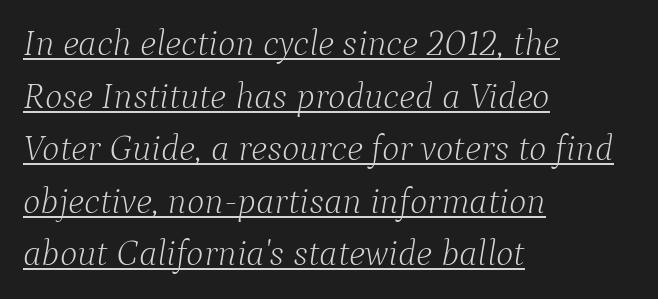
The image shows 37 px light serif type, italic (leaning right); set left-aligned, normal line spacing (1.42x), normal letter spacing, underlined; low stroke contrast and a medium x-height.
